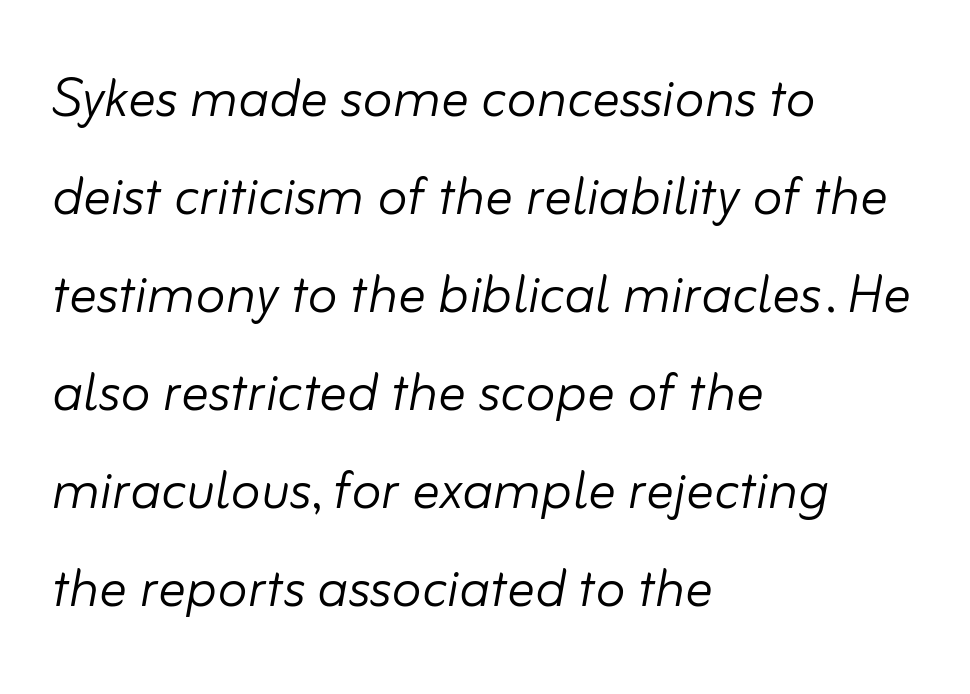
Q: Is the text bold? A: No.
Q: Is the text italic (slanted)? A: Yes, it leans right by about 10 degrees.
Q: Is the text underlined? A: No.
Q: How is the paragraph aligned? A: Left-aligned.
Q: Is the spacing between letters normal or unusually wide? A: Normal.
Q: Is the spacing between lines tight, normal or loose? A: Normal.
Q: Width (condensed, normal, or wide)? A: Normal.
Q: Stroke contrast? A: Low.
Q: x-height? A: Small.
Q: Monospaced? A: No.
